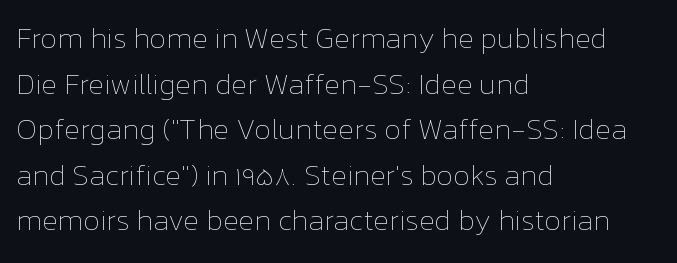
The rendering uses a moderate line-height, typical for paragraphs. Compared with typical body copy, the letter spacing here is the same. The letters stand straight up with perfectly vertical stems. Check the space under the baseline: it is left empty. Ink coverage per letter is moderate at most. The lines are quadded left.
